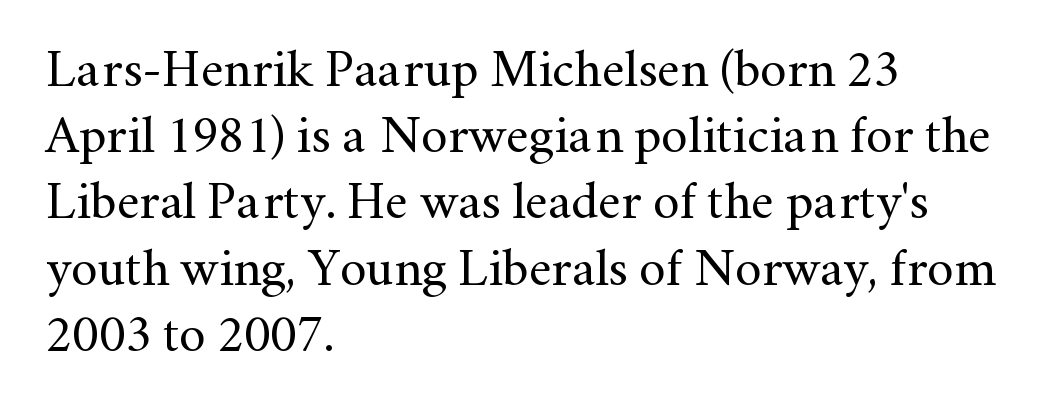
No extra ink here — the face is not bold. Between one letter and the next there's only the usual sliver of space. Left-aligned paragraph, ragged on the right. Rule under the text: the space is simply empty.
